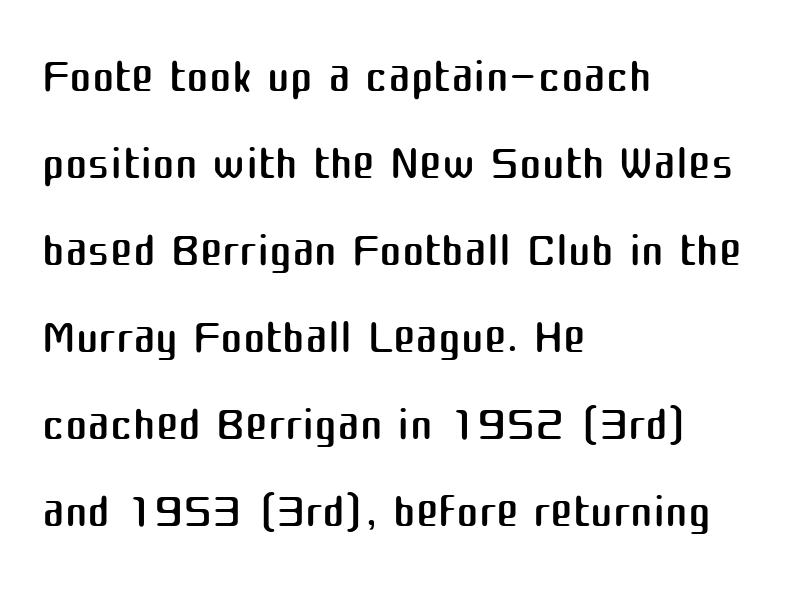
The image shows 68 px regular-weight sans-serif type, upright; set left-aligned, normal line spacing (1.28x), normal letter spacing, not underlined; medium stroke contrast and a medium x-height.
